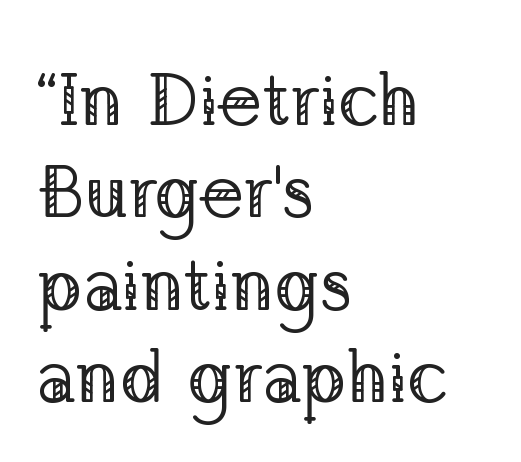
{"serif": "yes", "italic": "no", "bold": "no", "weight": "regular", "width": "normal", "stroke_contrast": "low", "x_height": "medium", "monospaced": "no", "underline": "no", "align": "left", "line_spacing": "normal", "line_spacing_ratio": 1.25, "letter_spacing": "normal", "letter_spacing_em": 0.0, "glyph_px": 74}
